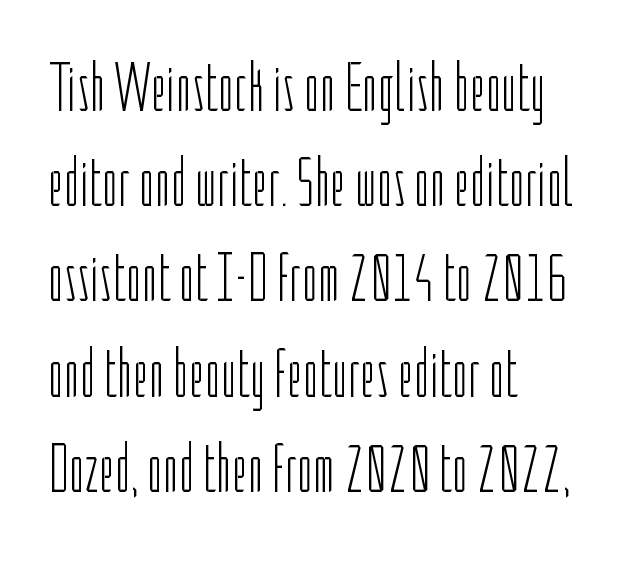
The image shows 69 px light, condensed sans-serif type, upright; set left-aligned, normal line spacing (1.38x), normal letter spacing, not underlined; low stroke contrast and a medium x-height.
